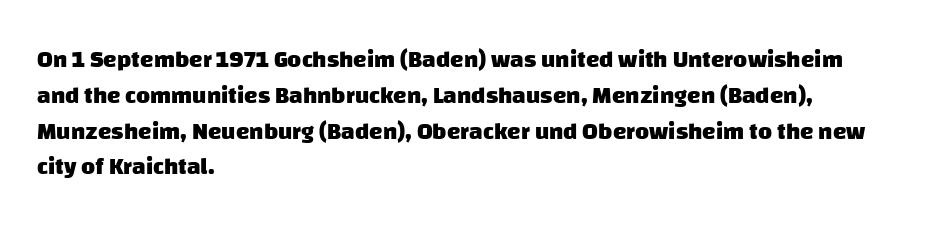
{"bold": "yes", "underline": "no", "align": "left", "line_spacing": "normal", "line_spacing_ratio": 1.49, "letter_spacing": "normal", "letter_spacing_em": 0.0, "glyph_px": 24}
